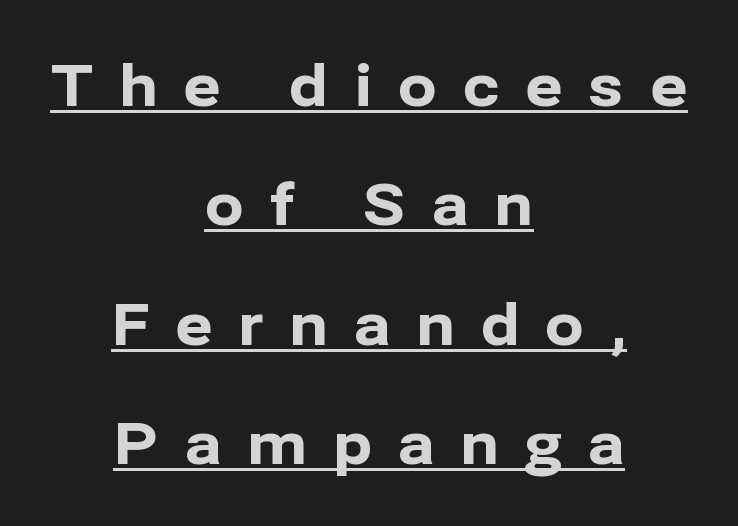
The image shows 58 px bold sans-serif type, upright; set centered, loose line spacing (2.06x), unusually wide letter spacing (+0.44 em), underlined; low stroke contrast and a medium x-height.
